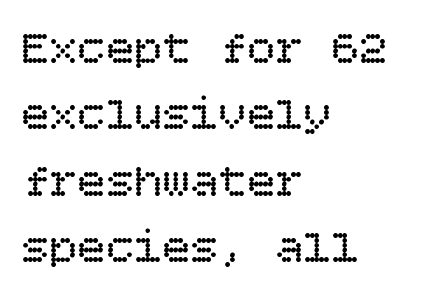
The image shows 47 px regular-weight type, upright; set left-aligned, normal line spacing (1.41x), normal letter spacing, not underlined; low stroke contrast and a large x-height.
